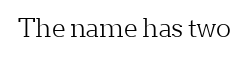
The rendering keeps characters at their native spacing. The font sits on the lighter half of the weight spectrum, regular included. Quick note: underline off. Is there any slant? The stems are plumb.
